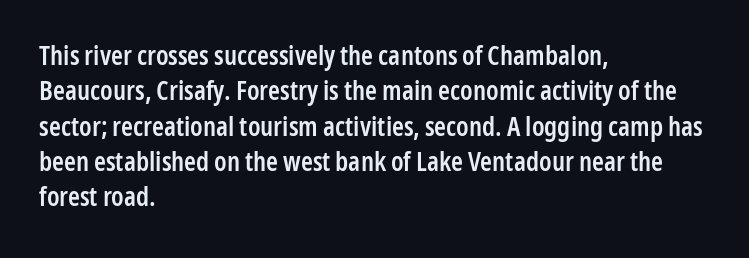
Q: Is the text bold? A: Semi-bold.
Q: Is the text italic (slanted)? A: No, it is upright.
Q: Is the text underlined? A: No.
Q: How is the paragraph aligned? A: Left-aligned.
Q: Is the spacing between letters normal or unusually wide? A: Normal.
Q: Is the spacing between lines tight, normal or loose? A: Normal.
